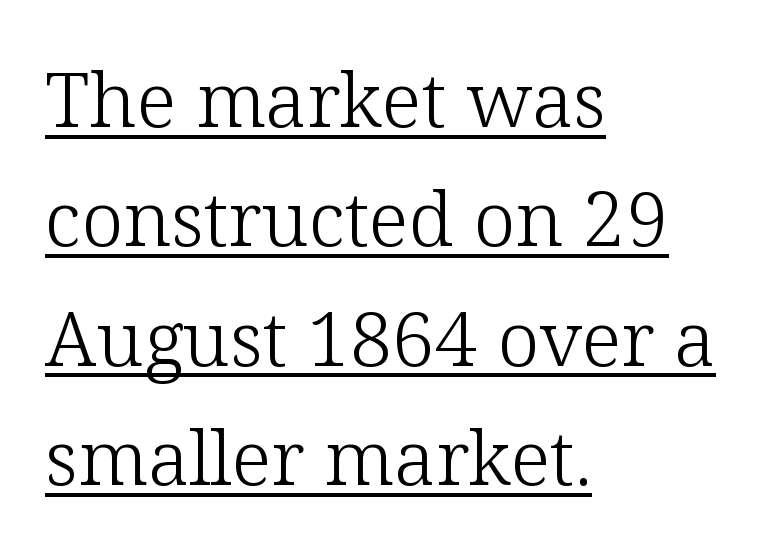
{"serif": "yes", "italic": "no", "bold": "no", "weight": "light", "width": "normal", "stroke_contrast": "low", "x_height": "medium", "monospaced": "no", "underline": "yes", "align": "left", "line_spacing": "normal", "line_spacing_ratio": 1.57, "letter_spacing": "normal", "letter_spacing_em": 0.0, "glyph_px": 76}
